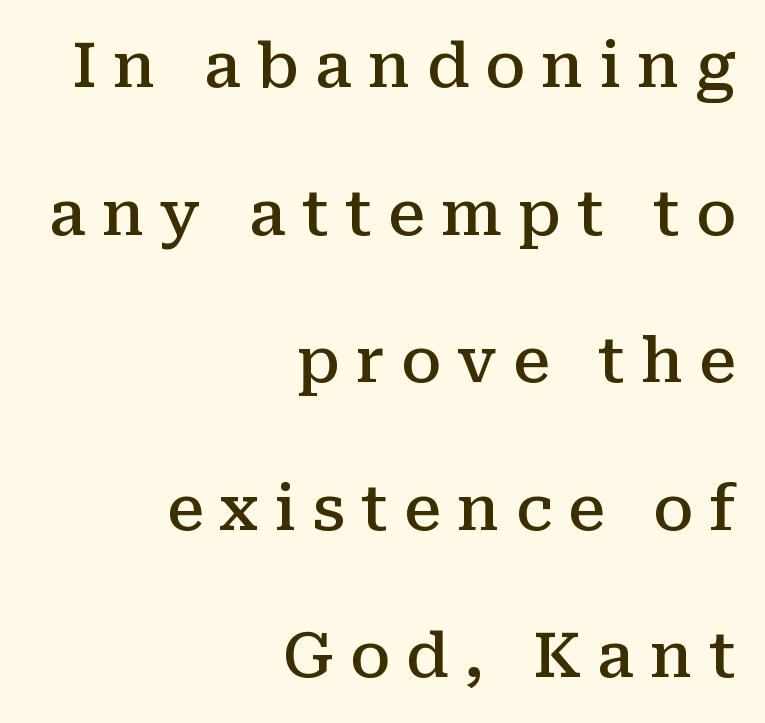
{"serif": "yes", "italic": "no", "bold": "semi", "weight": "semibold", "width": "normal", "stroke_contrast": "medium", "x_height": "medium", "monospaced": "no", "underline": "no", "align": "right", "line_spacing": "loose", "line_spacing_ratio": 2.38, "letter_spacing": "wide", "letter_spacing_em": 0.26, "glyph_px": 62}
